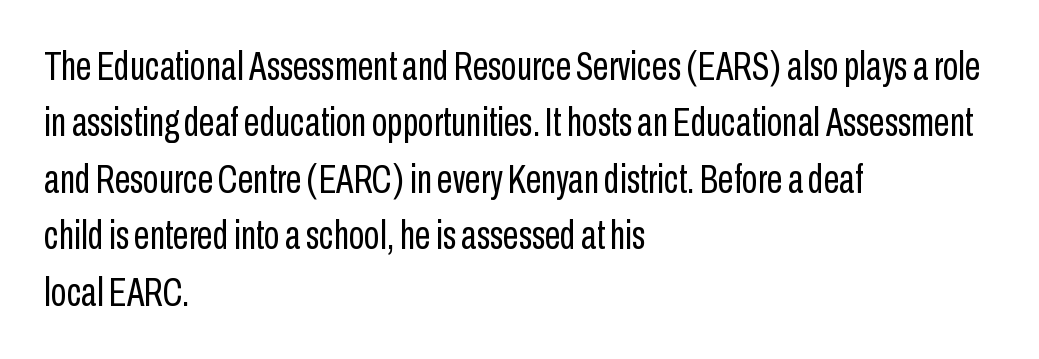
The passage shown is typed in a proportional face where columns would drift. Characters follow at the spacing the type designer built in. This is the regular roman posture of the typeface. The line-height multiplier appears to be the usual default.
